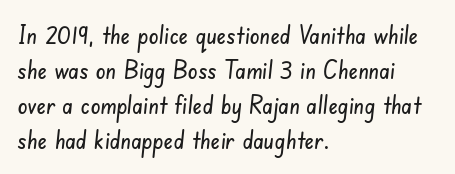
The space beneath each line is pristine and unruled. Short and long lines alike share a common starting point at left. Interline gaps are of average width in this sample. The type is set solid horizontally, with unmodified tracking.
